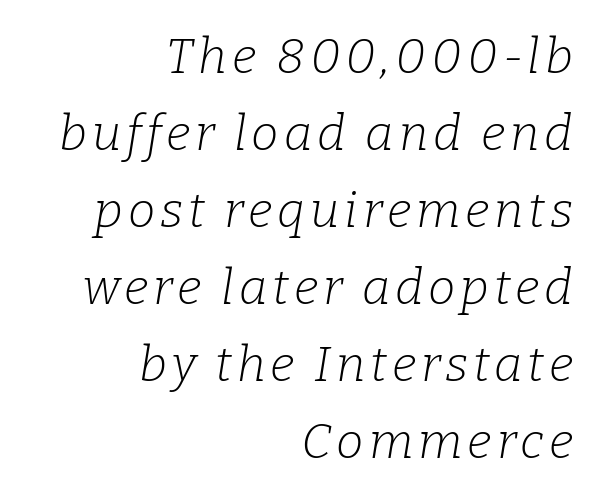
Is this a heavy cut? Hardly; it is regular or lighter. The face used here has a pronounced slope to its letters. Descenders hang freely into open space. Serifs: yes, visible at the terminals of the letterforms.
